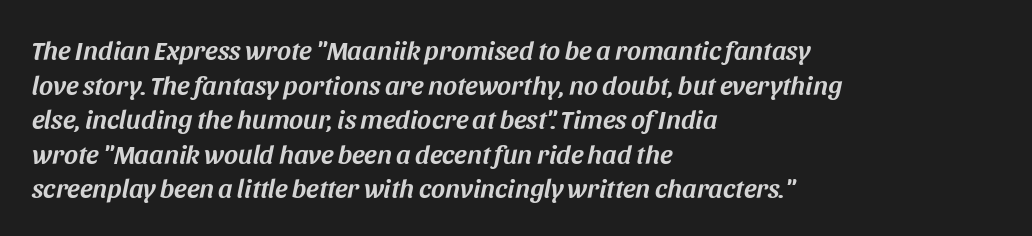
Q: Is the text italic (slanted)? A: Yes, it leans right by about 11 degrees.
Q: Is the text underlined? A: No.
Q: How is the paragraph aligned? A: Left-aligned.
Q: Is the spacing between letters normal or unusually wide? A: Normal.
Q: Is the spacing between lines tight, normal or loose? A: Normal.
